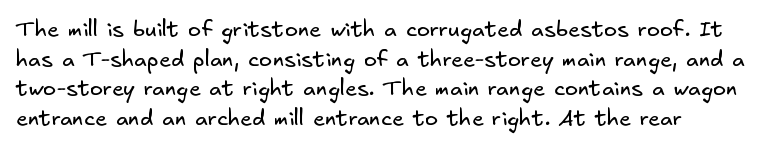
{"bold": "no", "underline": "no", "align": "left", "line_spacing": "normal", "line_spacing_ratio": 1.35, "letter_spacing": "normal", "letter_spacing_em": 0.0, "glyph_px": 22}
